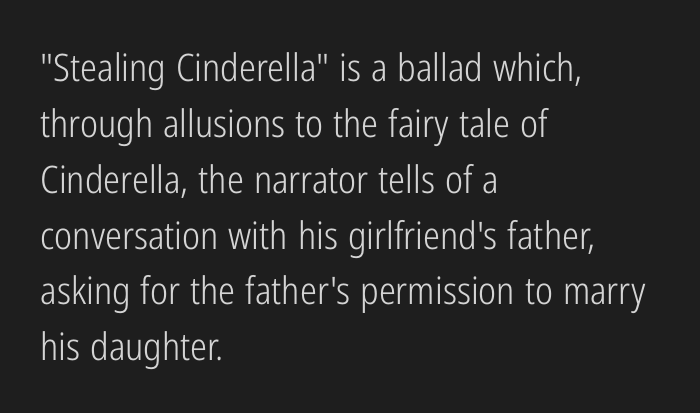
The image shows 38 px light, condensed sans-serif type, upright; set left-aligned, normal line spacing (1.47x), normal letter spacing, not underlined; low stroke contrast and a medium x-height.
